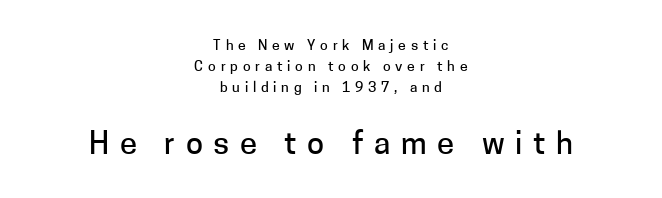
The image shows 31 px sans-serif type, upright; set centered, normal line spacing (1.51x), unusually wide letter spacing (+0.34 em), not underlined; the second (bottom) block is 2.21x larger; low stroke contrast and a medium x-height.
